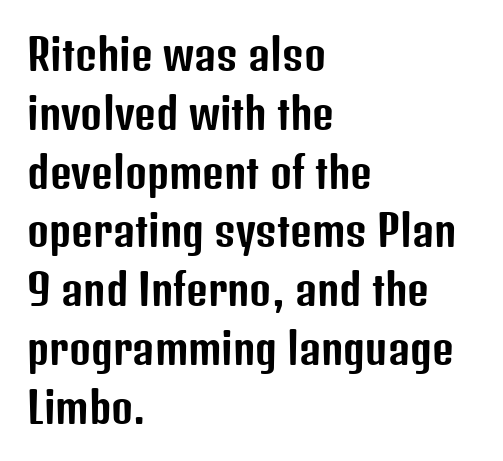
The image shows 42 px condensed sans-serif type, upright; set left-aligned, normal line spacing (1.4x), normal letter spacing, not underlined; low stroke contrast and a medium x-height.
